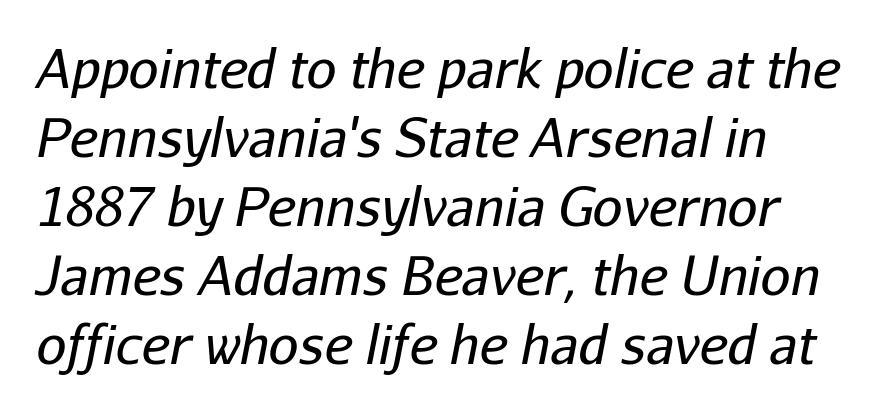
{"italic": "yes", "lean": "right", "slant_degrees": 11, "bold": "no", "weight": "regular", "width": "normal", "stroke_contrast": "low", "x_height": "medium", "monospaced": "no", "underline": "no", "line_spacing": "normal", "line_spacing_ratio": 1.3, "letter_spacing": "normal", "letter_spacing_em": 0.0, "glyph_px": 53}
